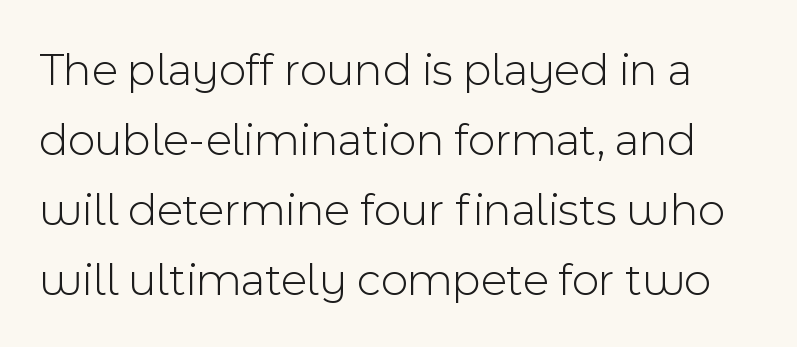
A roman cut, with each character standing at attention. The baseline area is clear. Horizontal bands of white between lines are of average thickness. Nope, no serifs anywhere on these letters. The passage shown is typed in a proportional face where columns would drift.
